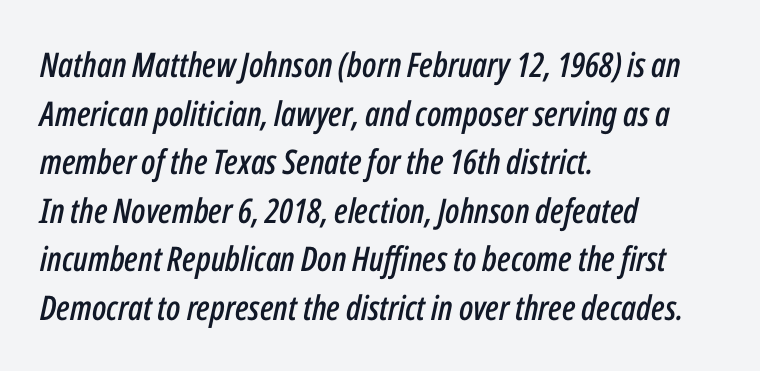
Letter spacing: default. The glyphs are unaccompanied by any horizontal stroke below them. The compositor pushed each line to the left boundary. Looks like regular typesetting: each glyph gets only the width it needs. The typography opts for an oblique posture over an upright one.
